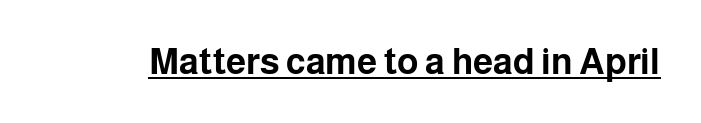
{"serif": "no", "italic": "no", "bold": "yes", "weight": "bold", "width": "normal", "stroke_contrast": "low", "x_height": "medium", "monospaced": "no", "underline": "yes", "letter_spacing": "normal", "letter_spacing_em": 0.0, "glyph_px": 36}
